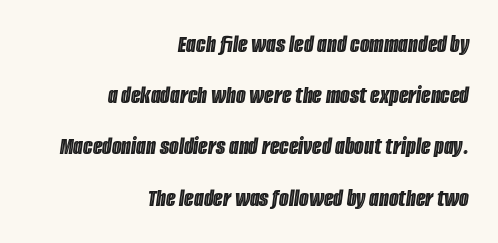
Designer's note — italics engaged. Summary of vertical rhythm: relaxed, with wide interline spacing. The rendering keeps characters at their native spacing. The area under the type is left untouched. A student would call this right alignment; a typographer would say flush right, rag left.
